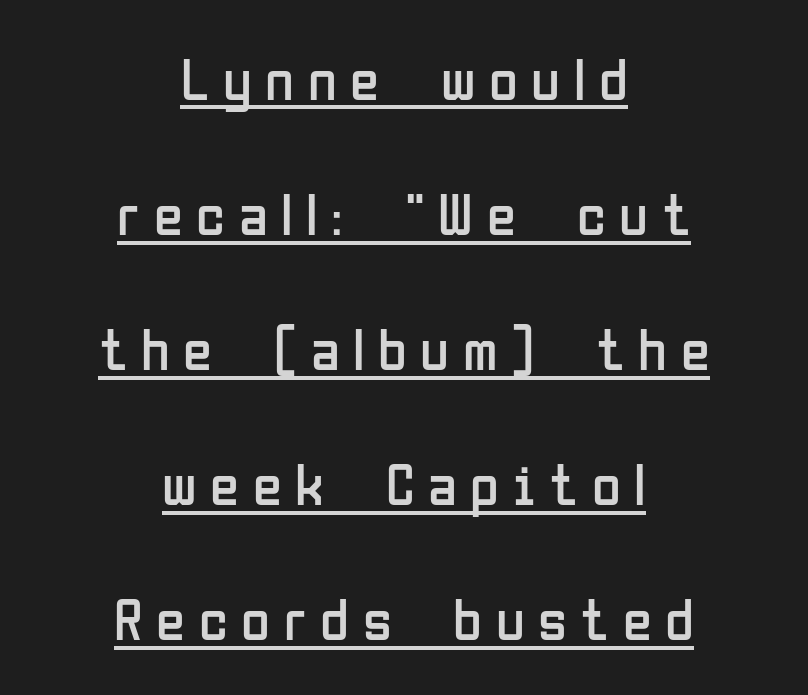
Q: Is the text bold? A: No.
Q: Is the text italic (slanted)? A: No, it is upright.
Q: Is the typeface a serif or a sans-serif typeface? A: Sans-serif.
Q: Is the text underlined? A: Yes.
Q: How is the paragraph aligned? A: Centered.
Q: Is the spacing between letters normal or unusually wide? A: Unusually wide.
Q: Is the spacing between lines tight, normal or loose? A: Loose.
Q: Width (condensed, normal, or wide)? A: Condensed.
Q: Stroke contrast? A: Low.
Q: x-height? A: Medium.
Q: Monospaced? A: No.
